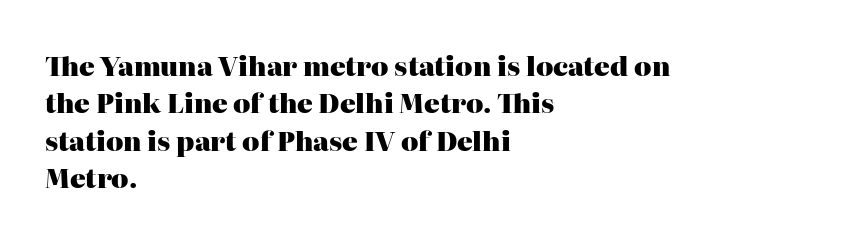
Q: Is the text bold? A: Yes.
Q: Is the text italic (slanted)? A: No, it is upright.
Q: Is the text underlined? A: No.
Q: How is the paragraph aligned? A: Left-aligned.
Q: Is the spacing between letters normal or unusually wide? A: Normal.
Q: Is the spacing between lines tight, normal or loose? A: Normal.
